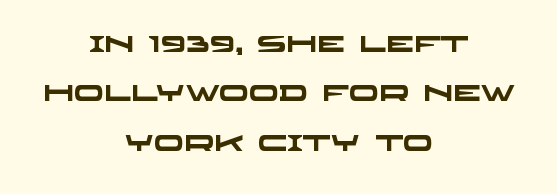
Bare-footed words on every line. There is no visible air inserted between adjacent glyphs. Every row of glyphs is offset so its center matches the block's center. Airy leading. Compared with an ordinary text face, these strokes are far heavier — a full bold.
